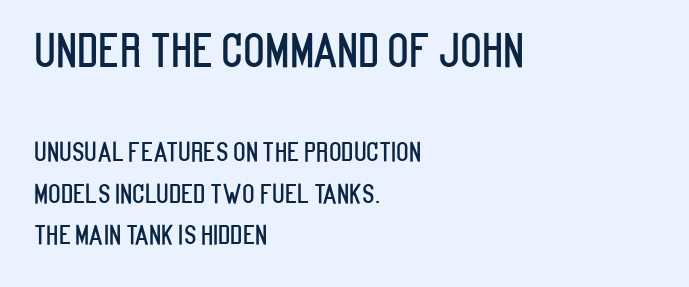
One-word summary of the alignment: left. What stands out about the letter spacing? Nothing — it is the standard amount. Normally led — the rows are evenly, conventionally spaced. Just letters on the line, the space beneath them empty.
